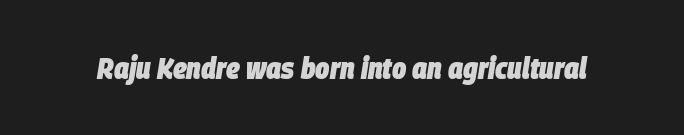
{"italic": "yes", "lean": "right", "slant_degrees": 9, "bold": "yes", "weight": "heavy", "width": "condensed", "stroke_contrast": "low", "x_height": "large", "monospaced": "no", "underline": "no", "letter_spacing": "normal", "letter_spacing_em": 0.0, "glyph_px": 30}
